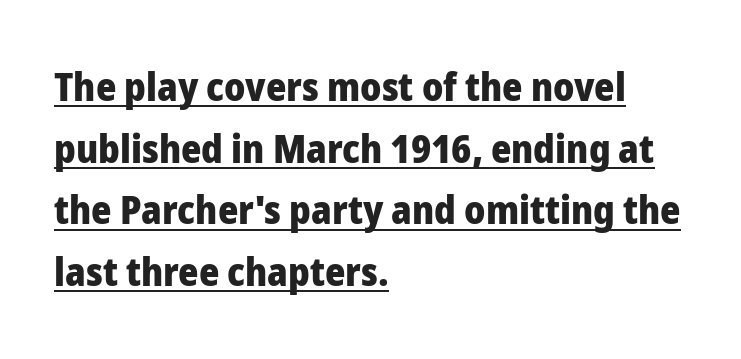
Q: Is the text bold? A: Yes.
Q: Is the text italic (slanted)? A: No, it is upright.
Q: Is the typeface a serif or a sans-serif typeface? A: Sans-serif.
Q: Is the text underlined? A: Yes.
Q: How is the paragraph aligned? A: Left-aligned.
Q: Is the spacing between letters normal or unusually wide? A: Normal.
Q: Is the spacing between lines tight, normal or loose? A: Normal.
Q: Width (condensed, normal, or wide)? A: Normal.
Q: Stroke contrast? A: Low.
Q: x-height? A: Medium.
Q: Monospaced? A: No.
